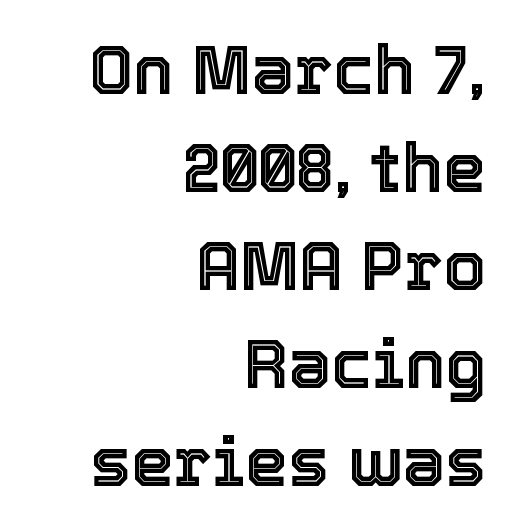
Q: Is the text italic (slanted)? A: No, it is upright.
Q: Is the text underlined? A: No.
Q: How is the paragraph aligned? A: Right-aligned.
Q: Is the spacing between letters normal or unusually wide? A: Normal.
Q: Is the spacing between lines tight, normal or loose? A: Normal.
Q: Width (condensed, normal, or wide)? A: Normal.
Q: x-height? A: Medium.
Q: Monospaced? A: No.
